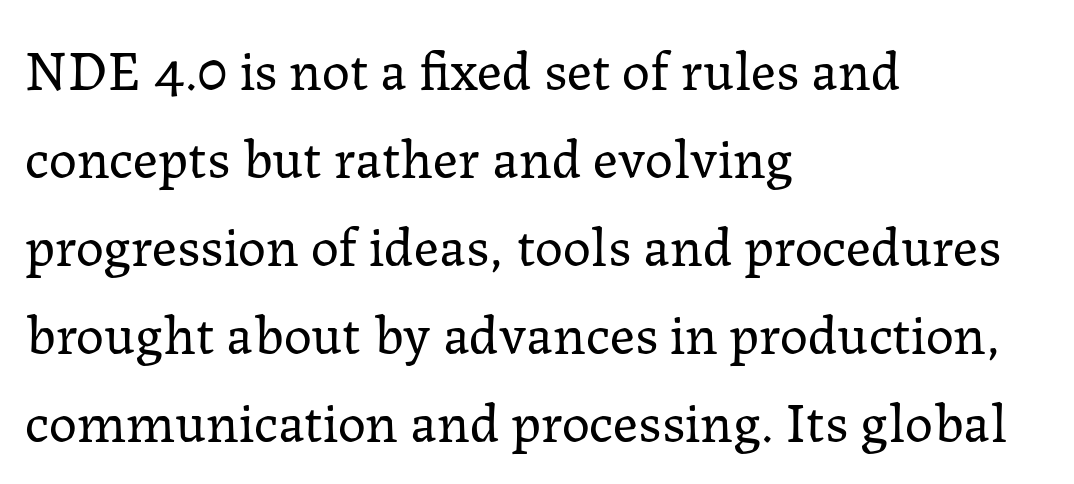
The image shows 56 px regular-weight serif type, upright; set left-aligned, normal line spacing (1.57x), normal letter spacing, not underlined; low stroke contrast and a medium x-height.
